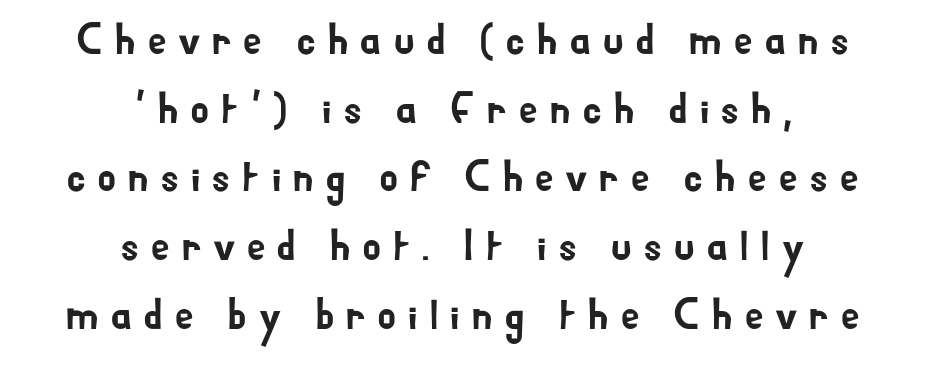
Q: Is the text italic (slanted)? A: No, it is upright.
Q: Is the typeface a serif or a sans-serif typeface? A: Sans-serif.
Q: Is the text underlined? A: No.
Q: How is the paragraph aligned? A: Centered.
Q: Is the spacing between letters normal or unusually wide? A: Unusually wide.
Q: Is the spacing between lines tight, normal or loose? A: Normal.
Q: Width (condensed, normal, or wide)? A: Normal.
Q: Stroke contrast? A: Low.
Q: x-height? A: Small.
Q: Monospaced? A: No.
